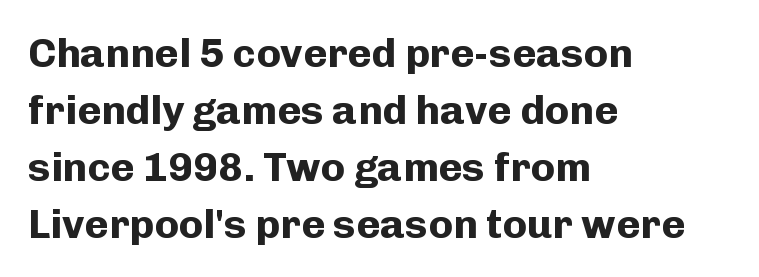
{"serif": "no", "italic": "no", "bold": "yes", "weight": "bold", "width": "normal", "stroke_contrast": "low", "x_height": "medium", "monospaced": "no", "underline": "no", "align": "left", "line_spacing": "normal", "line_spacing_ratio": 1.39, "letter_spacing": "normal", "letter_spacing_em": 0.0, "glyph_px": 41}
